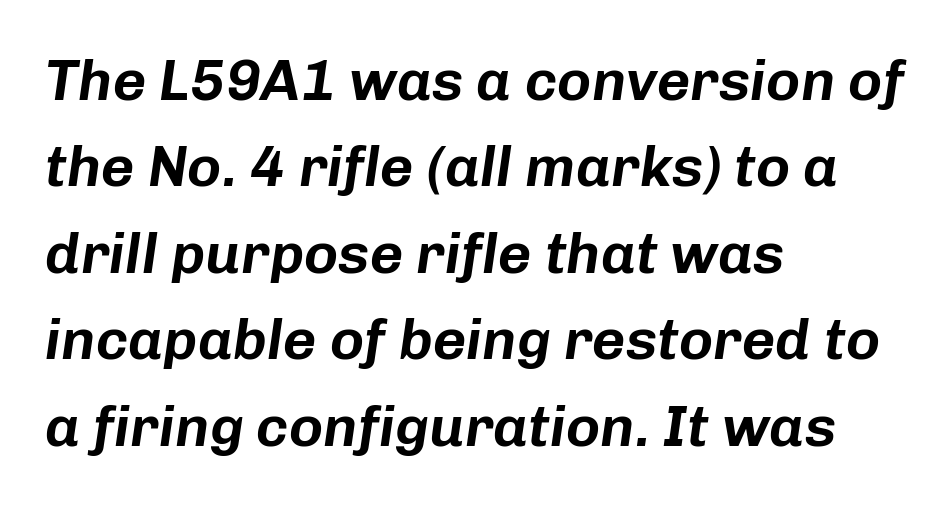
{"italic": "yes", "lean": "right", "slant_degrees": 8, "width": "normal", "stroke_contrast": "low", "x_height": "medium", "monospaced": "no", "underline": "no", "align": "left", "line_spacing": "normal", "line_spacing_ratio": 1.49, "letter_spacing": "normal", "letter_spacing_em": 0.0, "glyph_px": 58}
